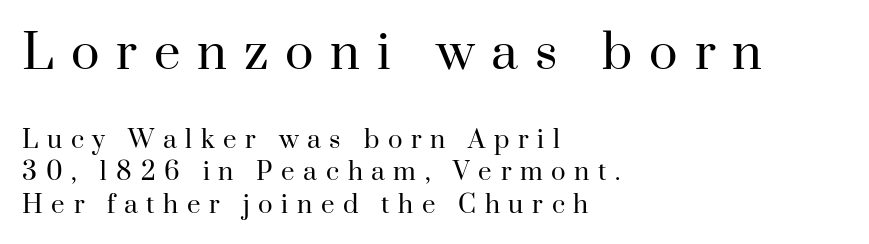
Q: Is the text bold? A: No.
Q: Is the text italic (slanted)? A: No, it is upright.
Q: Is the typeface a serif or a sans-serif typeface? A: Serif.
Q: Is the text underlined? A: No.
Q: How is the paragraph aligned? A: Left-aligned.
Q: Is the spacing between letters normal or unusually wide? A: Unusually wide.
Q: Is the spacing between lines tight, normal or loose? A: Normal.
Q: Which block of text is set in a larger size, the first (top) or the second (bottom)? A: The first (top) one.
Q: Width (condensed, normal, or wide)? A: Normal.
Q: Stroke contrast? A: High.
Q: x-height? A: Small.
Q: Monospaced? A: No.
